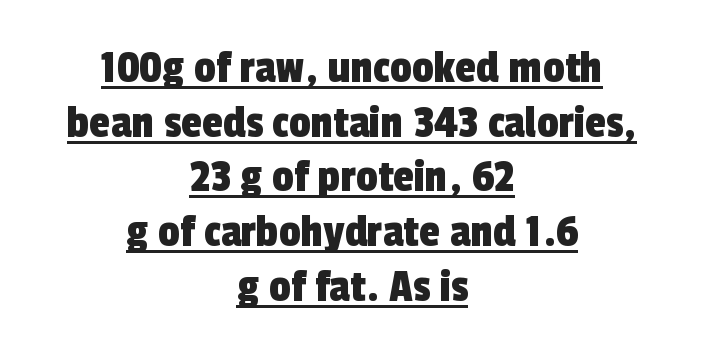
{"serif": "no", "width": "condensed", "x_height": "medium", "monospaced": "no", "underline": "yes", "align": "center", "line_spacing": "tight", "line_spacing_ratio": 1.14, "letter_spacing": "normal", "letter_spacing_em": 0.0, "glyph_px": 48}
